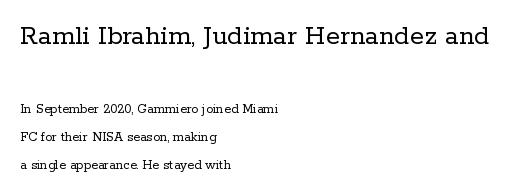
Spacing verdict: proportional, widths tailored to each character. Rule under the text: the space is simply empty. Is the lower block the larger one? No — the upper block carries the bigger type. This block would shrink considerably if given ordinary leading; it's expanded now. Horizontal alignment here is leftward, the default for most running prose.
